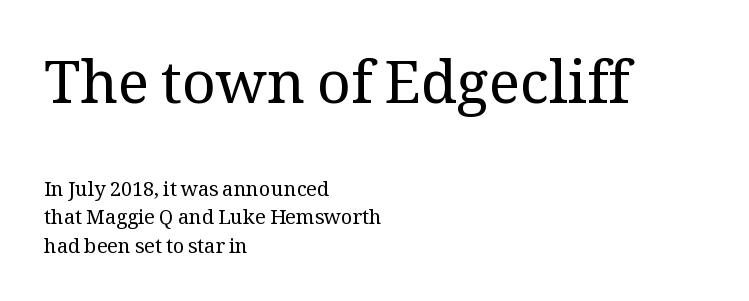
Examine the stroke ends and you'll spot serifs. Spacing verdict: proportional, widths tailored to each character. What's the leading like? Ordinary, nothing unusual. A light-to-regular cut is what we see here. Bigger letters appear in the top chunk; the bottom chunk is reduced. Tall strokes in this sample are plumb rather than angled.
